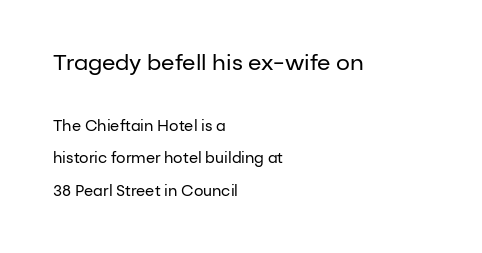
Q: Is the text bold? A: No.
Q: Is the text italic (slanted)? A: No, it is upright.
Q: Is the text underlined? A: No.
Q: How is the paragraph aligned? A: Left-aligned.
Q: Is the spacing between letters normal or unusually wide? A: Normal.
Q: Is the spacing between lines tight, normal or loose? A: Loose.
Q: Which block of text is set in a larger size, the first (top) or the second (bottom)? A: The first (top) one.
